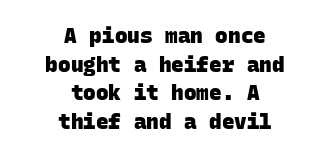
The image shows 21 px bold type; set centered, normal line spacing (1.36x), normal letter spacing, not underlined.
